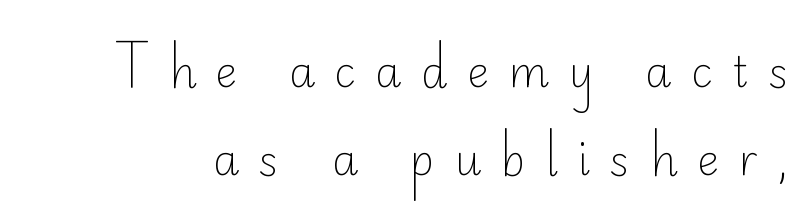
The image shows 42 px light sans-serif type, upright; set loose line spacing (2.09x), unusually wide letter spacing (+0.46 em), not underlined; low stroke contrast and a small x-height.
